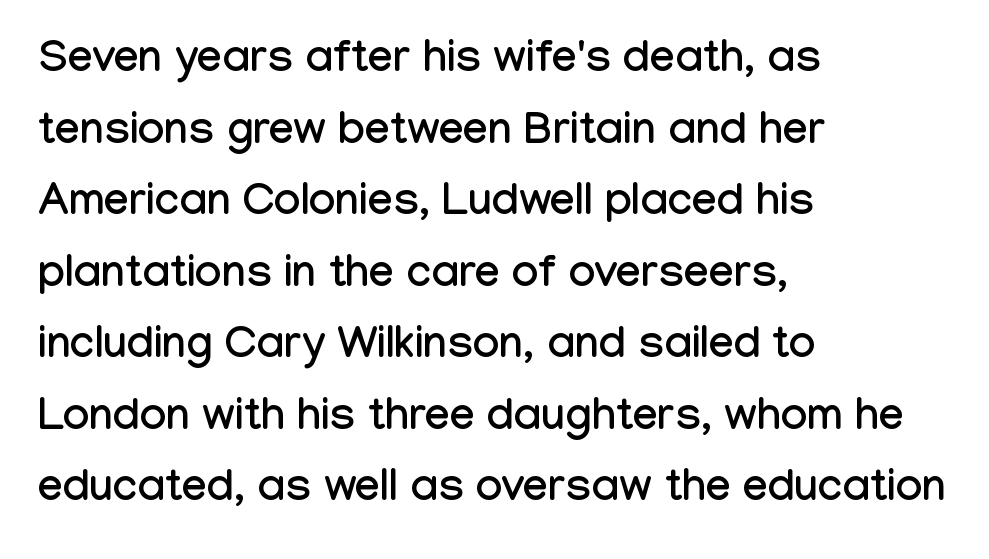
In CSS terms this would be text-align: left. Does the leading feel generous? No, just average. Unlike a traditional serif, this face leaves its strokes unadorned. Is this a fixed-width face? No — the glyphs have proportional, varying widths.
